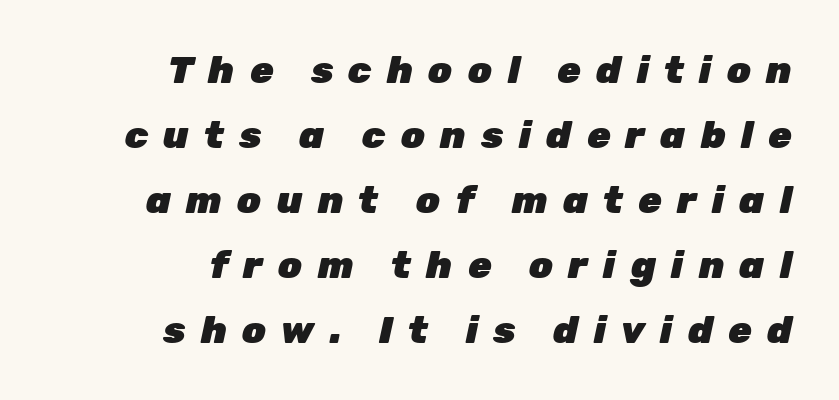
Q: Is the text bold? A: Yes.
Q: Is the text italic (slanted)? A: Yes, it leans right by about 12 degrees.
Q: Is the text underlined? A: No.
Q: How is the paragraph aligned? A: Right-aligned.
Q: Is the spacing between letters normal or unusually wide? A: Unusually wide.
Q: Width (condensed, normal, or wide)? A: Normal.
Q: Stroke contrast? A: Low.
Q: x-height? A: Medium.
Q: Monospaced? A: No.
